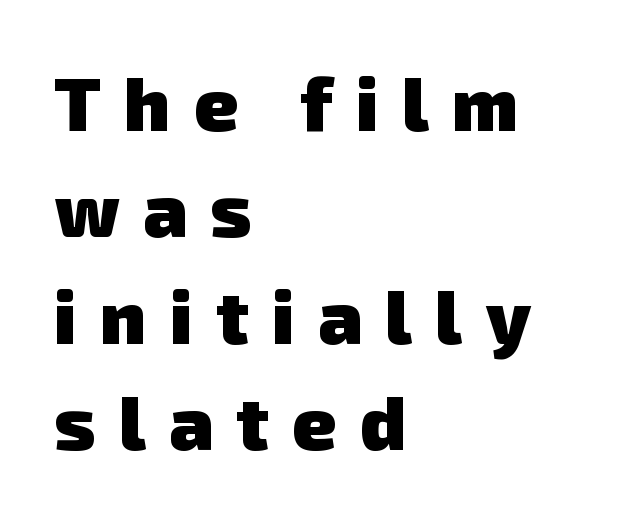
Q: Is the text bold? A: Yes.
Q: Is the typeface a serif or a sans-serif typeface? A: Sans-serif.
Q: Is the text underlined? A: No.
Q: How is the paragraph aligned? A: Left-aligned.
Q: Is the spacing between letters normal or unusually wide? A: Unusually wide.
Q: Is the spacing between lines tight, normal or loose? A: Normal.
Q: Width (condensed, normal, or wide)? A: Normal.
Q: Stroke contrast? A: Low.
Q: x-height? A: Medium.
Q: Monospaced? A: No.
